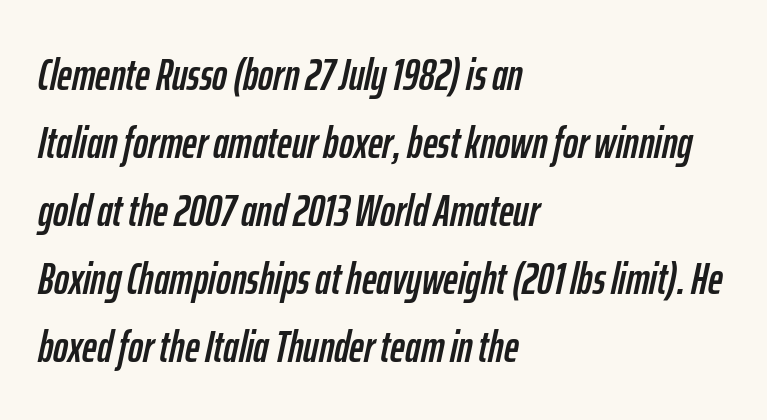
The image shows 45 px condensed type, italic (leaning right); set left-aligned, normal line spacing (1.51x), normal letter spacing, not underlined; low stroke contrast and a medium x-height.
